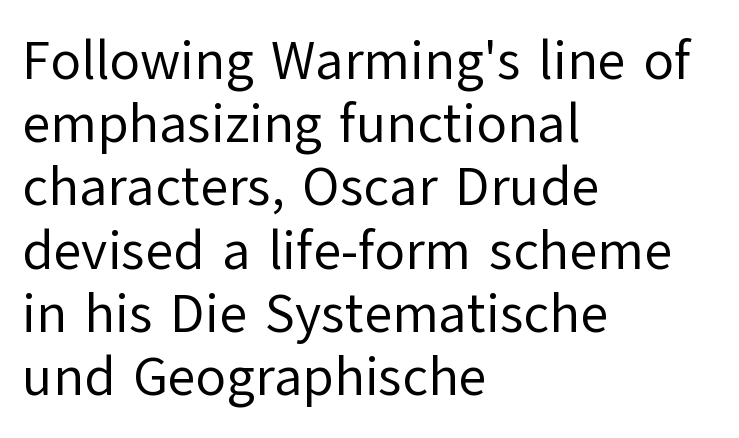
The image shows 55 px regular-weight sans-serif type, upright; set left-aligned, tight line spacing (1.15x), normal letter spacing, not underlined; low stroke contrast and a medium x-height.
